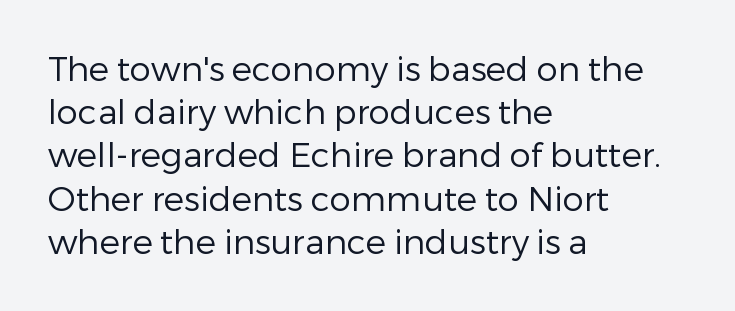
Q: Is the text bold? A: No.
Q: Is the text italic (slanted)? A: No, it is upright.
Q: Is the typeface a serif or a sans-serif typeface? A: Sans-serif.
Q: Is the text underlined? A: No.
Q: How is the paragraph aligned? A: Left-aligned.
Q: Is the spacing between letters normal or unusually wide? A: Normal.
Q: Is the spacing between lines tight, normal or loose? A: Normal.
Q: Width (condensed, normal, or wide)? A: Normal.
Q: Stroke contrast? A: Low.
Q: x-height? A: Medium.
Q: Monospaced? A: No.
